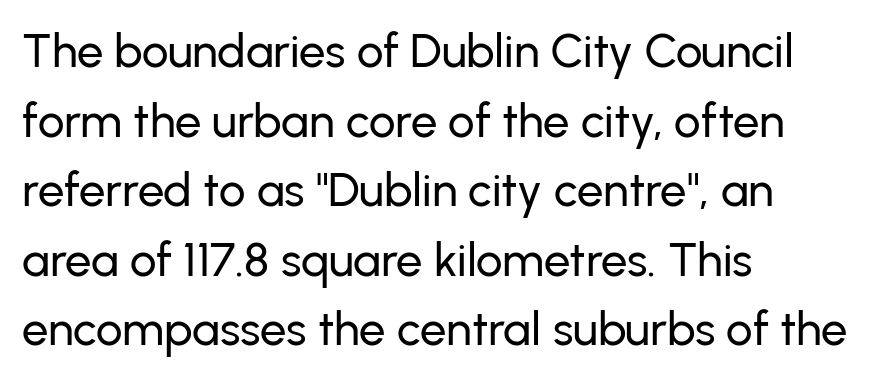
{"serif": "no", "italic": "no", "width": "normal", "stroke_contrast": "low", "x_height": "medium", "monospaced": "no", "underline": "no", "align": "left", "line_spacing": "normal", "line_spacing_ratio": 1.48, "letter_spacing": "normal", "letter_spacing_em": 0.0, "glyph_px": 47}
